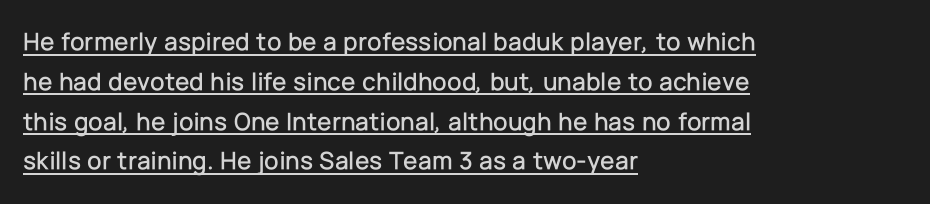
{"italic": "no", "underline": "yes", "align": "left", "line_spacing": "normal", "line_spacing_ratio": 1.53, "letter_spacing": "normal", "letter_spacing_em": 0.0, "glyph_px": 26}
